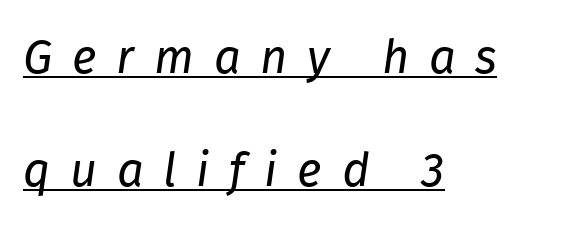
Q: Is the text bold? A: No.
Q: Is the text italic (slanted)? A: Yes, it leans right by about 8 degrees.
Q: Is the text underlined? A: Yes.
Q: How is the paragraph aligned? A: Left-aligned.
Q: Is the spacing between letters normal or unusually wide? A: Unusually wide.
Q: Is the spacing between lines tight, normal or loose? A: Loose.
Q: Width (condensed, normal, or wide)? A: Normal.
Q: Stroke contrast? A: Low.
Q: x-height? A: Medium.
Q: Monospaced? A: No.
